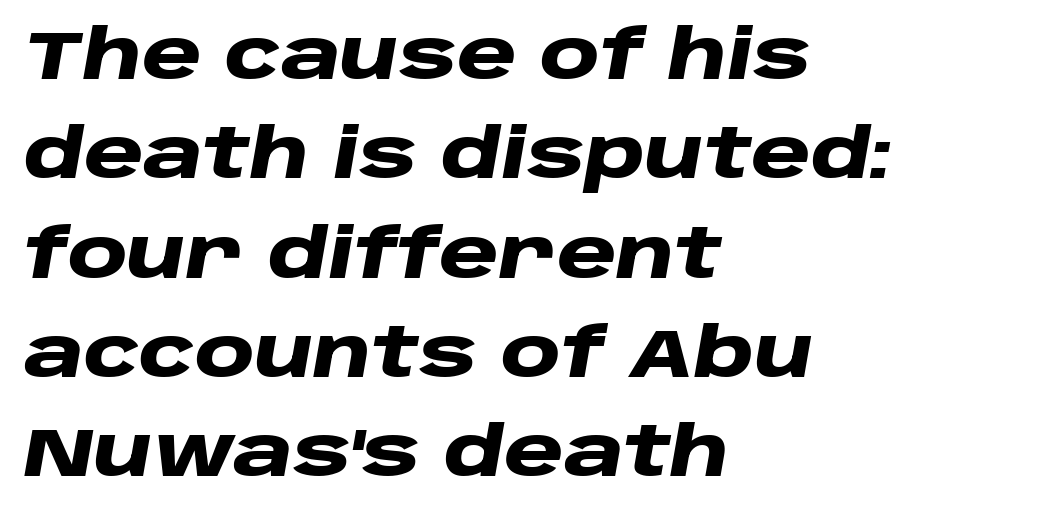
Normally led — the rows are evenly, conventionally spaced. This sample uses plain, unmodified letter spacing. Posture: slanted. Casual observation: everything's shoved over to the left. Look at the stroke-to-counter ratio: heavy, a bold. Has an underline been added? It has not.
